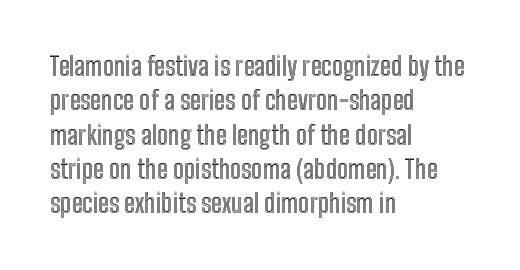
{"italic": "no", "underline": "no", "align": "left", "line_spacing": "normal", "line_spacing_ratio": 1.32, "letter_spacing": "normal", "letter_spacing_em": 0.0, "glyph_px": 26}
